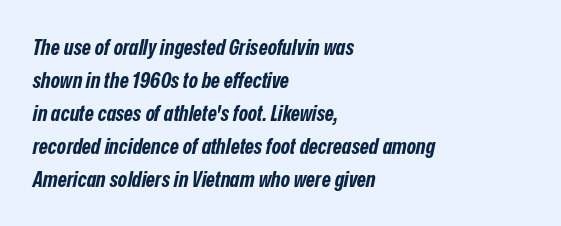
The strokes are fattened all the way to bold. The gap between lines stays unmarked. The text carries the slant typical of an italic or oblique font. The passage shown has conventional tracking throughout. The text block is weighted toward the left margin, trailing off unevenly rightward.
